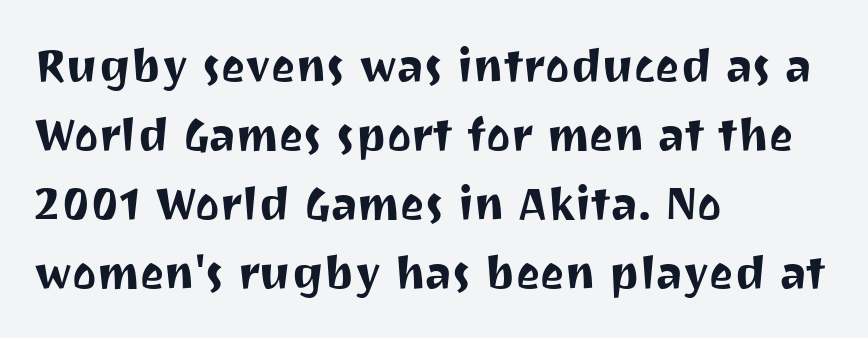
The image shows 46 px sans-serif type, upright; set left-aligned, normal line spacing (1.5x), normal letter spacing, not underlined; medium stroke contrast and a medium x-height.
